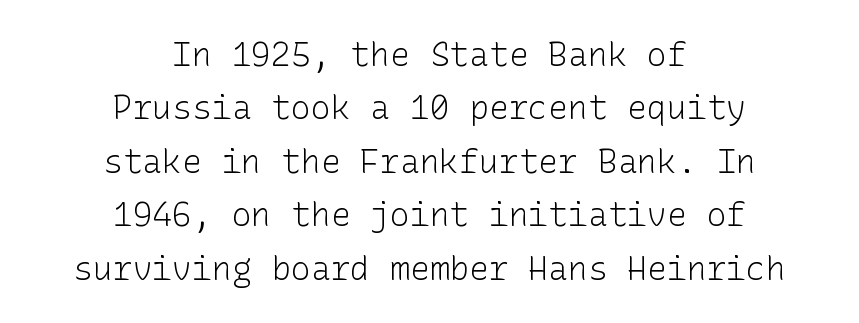
Q: Is the text bold? A: No.
Q: Is the text italic (slanted)? A: No, it is upright.
Q: Is the typeface a serif or a sans-serif typeface? A: Sans-serif.
Q: Is the text underlined? A: No.
Q: How is the paragraph aligned? A: Centered.
Q: Is the spacing between letters normal or unusually wide? A: Normal.
Q: Is the spacing between lines tight, normal or loose? A: Normal.
Q: Width (condensed, normal, or wide)? A: Normal.
Q: Stroke contrast? A: Low.
Q: x-height? A: Medium.
